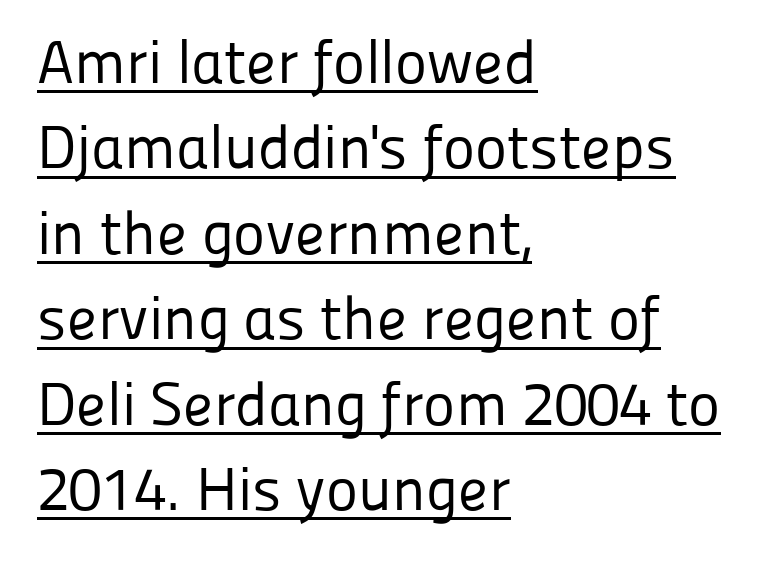
{"serif": "no", "italic": "no", "bold": "no", "weight": "regular", "width": "normal", "stroke_contrast": "low", "x_height": "medium", "monospaced": "no", "underline": "yes", "align": "left", "line_spacing": "normal", "line_spacing_ratio": 1.4, "letter_spacing": "normal", "letter_spacing_em": 0.0, "glyph_px": 61}
